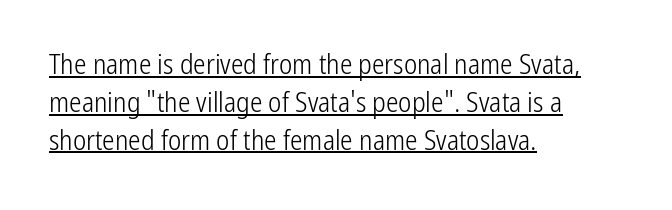
Italic: no, the glyphs are upright roman. In designer terms, the underline attribute is active on this setting. Stems and bowls with no extra thickness — not bold. The font family rendered here belongs to the sans-serif group. You could not count columns in this text — the font is proportionally spaced.
